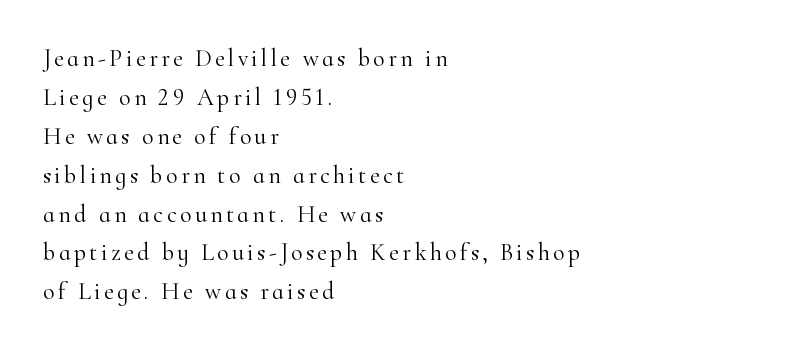
The image shows 24 px text type, upright; set left-aligned, normal line spacing (1.62x), not underlined.
